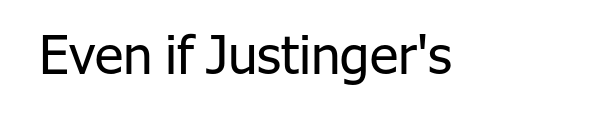
The image shows 53 px regular-weight sans-serif type, upright; set normal letter spacing, not underlined; low stroke contrast and a medium x-height.
